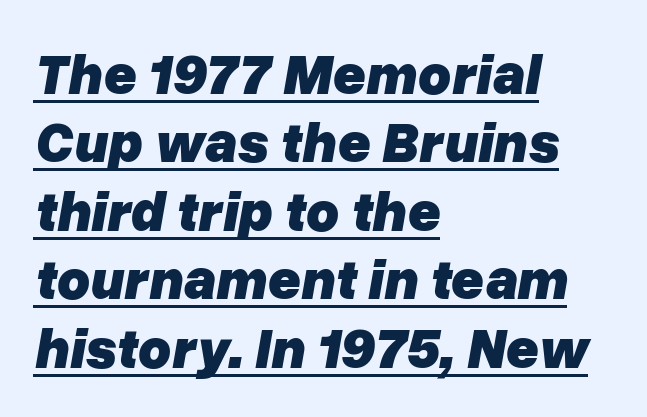
The image shows 57 px heavy type, italic (leaning right); set left-aligned, line spacing 1.2x, normal letter spacing, underlined; low stroke contrast and a medium x-height.
